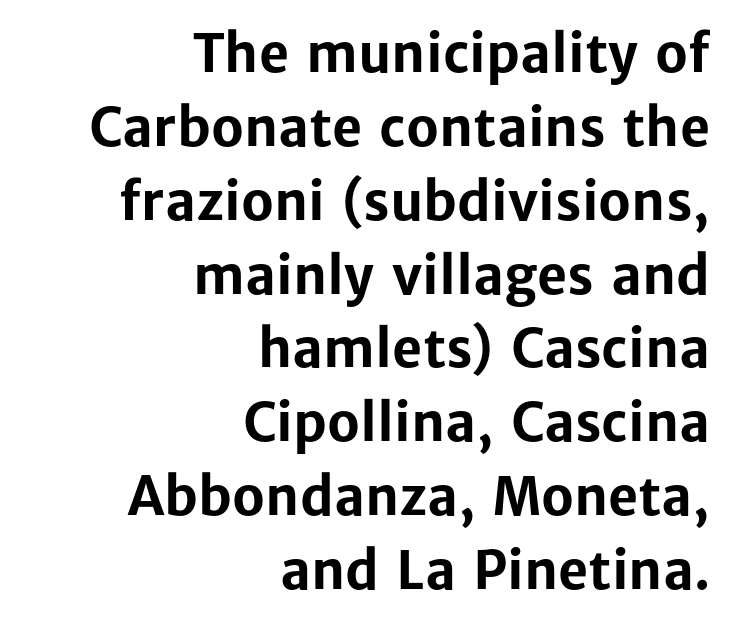
Q: Is the text bold? A: Yes.
Q: Is the text italic (slanted)? A: No, it is upright.
Q: Is the typeface a serif or a sans-serif typeface? A: Sans-serif.
Q: Is the text underlined? A: No.
Q: How is the paragraph aligned? A: Right-aligned.
Q: Is the spacing between letters normal or unusually wide? A: Normal.
Q: Is the spacing between lines tight, normal or loose? A: Normal.
Q: Width (condensed, normal, or wide)? A: Normal.
Q: Stroke contrast? A: Low.
Q: x-height? A: Medium.
Q: Monospaced? A: No.
